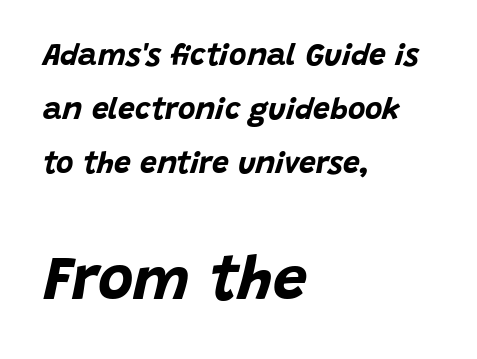
{"italic": "yes", "lean": "right", "slant_degrees": 15, "bold": "yes", "weight": "bold", "width": "normal", "stroke_contrast": "low", "x_height": "large", "monospaced": "no", "underline": "no", "align": "left", "line_spacing_ratio": 1.8, "letter_spacing": "normal", "letter_spacing_em": 0.0, "larger_block": "second", "size_ratio": 2.03, "glyph_px": 61}
